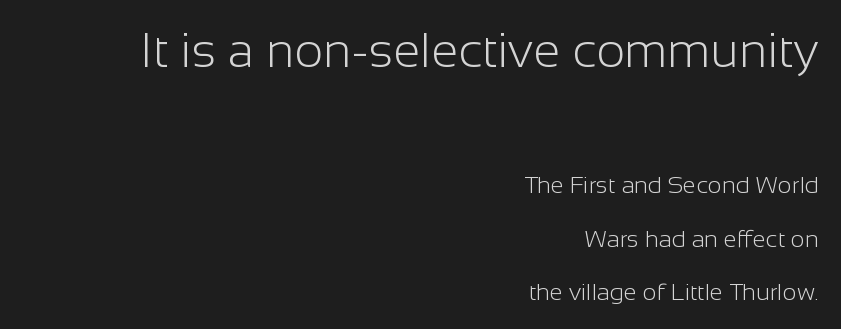
{"serif": "no", "italic": "no", "bold": "no", "weight": "light", "width": "normal", "stroke_contrast": "low", "x_height": "medium", "monospaced": "no", "underline": "no", "align": "right", "line_spacing": "loose", "line_spacing_ratio": 2.24, "letter_spacing": "normal", "letter_spacing_em": 0.0, "larger_block": "first", "size_ratio": 2.04, "glyph_px": 49}
